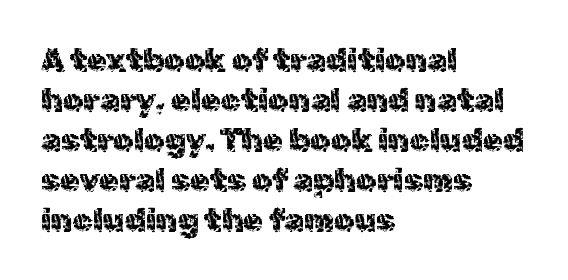
{"serif": "no", "italic": "no", "width": "normal", "x_height": "medium", "monospaced": "no", "underline": "no", "align": "left", "line_spacing": "normal", "line_spacing_ratio": 1.25, "letter_spacing": "normal", "letter_spacing_em": 0.0, "glyph_px": 32}
